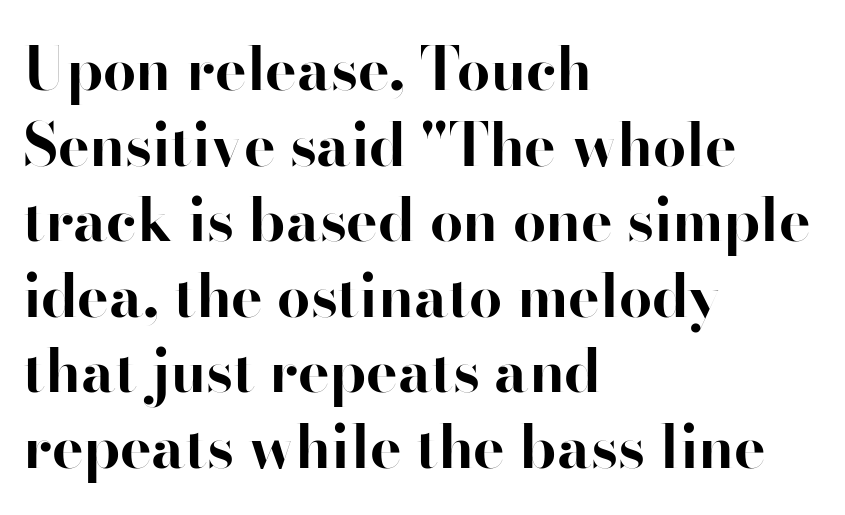
Q: Is the text bold? A: Yes.
Q: Is the text italic (slanted)? A: No, it is upright.
Q: Is the typeface a serif or a sans-serif typeface? A: Sans-serif.
Q: Is the text underlined? A: No.
Q: How is the paragraph aligned? A: Left-aligned.
Q: Is the spacing between letters normal or unusually wide? A: Normal.
Q: Is the spacing between lines tight, normal or loose? A: Normal.
Q: Width (condensed, normal, or wide)? A: Normal.
Q: Stroke contrast? A: High.
Q: x-height? A: Small.
Q: Monospaced? A: No.
